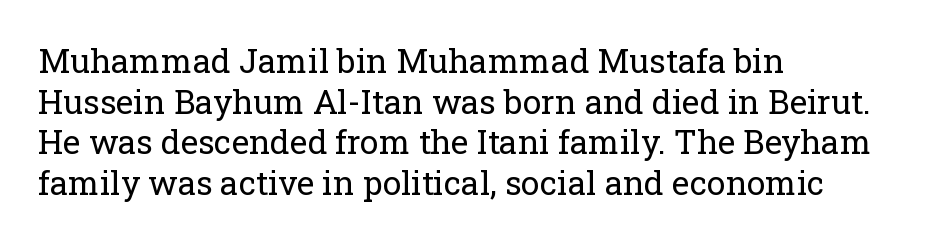
{"serif": "yes", "italic": "no", "bold": "no", "weight": "regular", "width": "normal", "stroke_contrast": "low", "x_height": "medium", "monospaced": "no", "underline": "no", "align": "left", "line_spacing_ratio": 1.23, "letter_spacing": "normal", "letter_spacing_em": 0.0, "glyph_px": 33}
